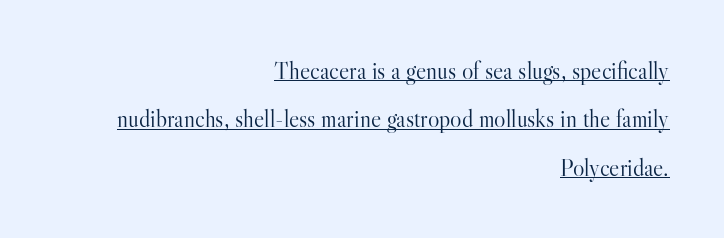
{"italic": "no", "bold": "no", "underline": "yes", "align": "right", "line_spacing": "loose", "line_spacing_ratio": 2.02, "letter_spacing": "normal", "letter_spacing_em": 0.0, "glyph_px": 24}
